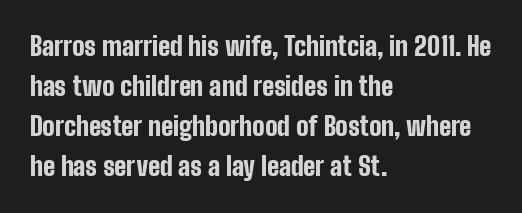
The letterforms sit shoulder to shoulder at normal distance. If you measured baseline to baseline, you'd find a middling distance. The specimen omits any rule beneath the text block's lines. These lines stack with their left ends in a neat column.
